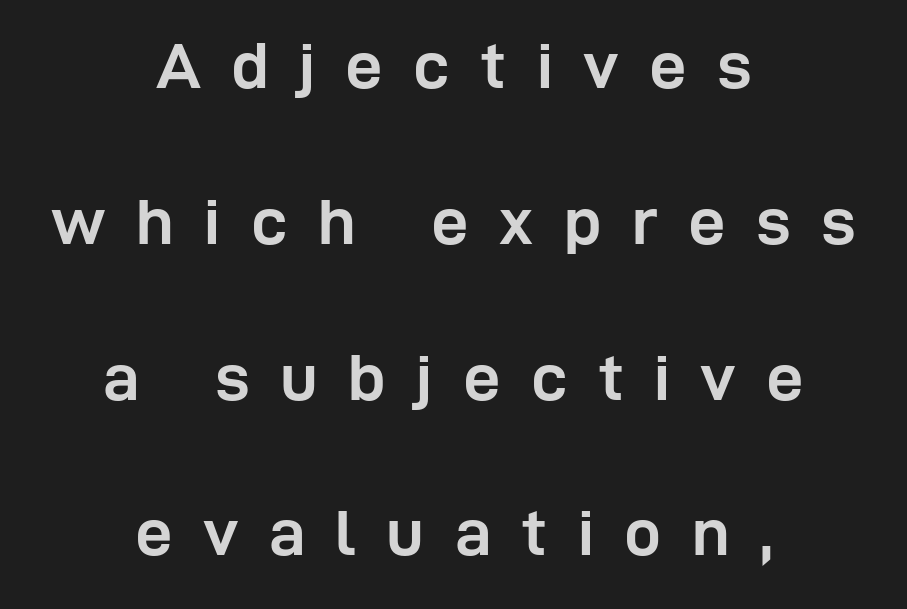
Any mark beneath the type? The region is blank. Leftover space on each line is divided equally before and after the words. These lines are rendered in a variable-pitch font. In terms of letterspacing, this is a distinctly airy, spread setting.
